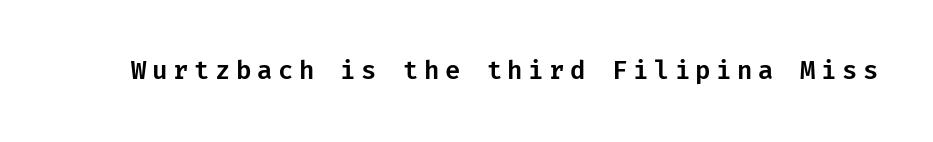
{"italic": "no", "underline": "no", "letter_spacing": "wide", "letter_spacing_em": 0.22, "glyph_px": 25}
